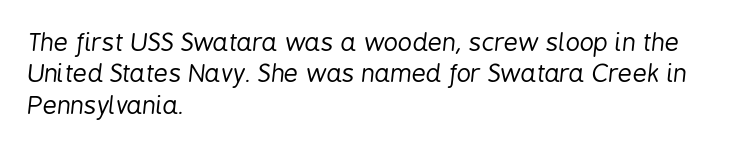
The image shows 25 px text type, italic (leaning right); set left-aligned, normal line spacing (1.26x), normal letter spacing, not underlined.
